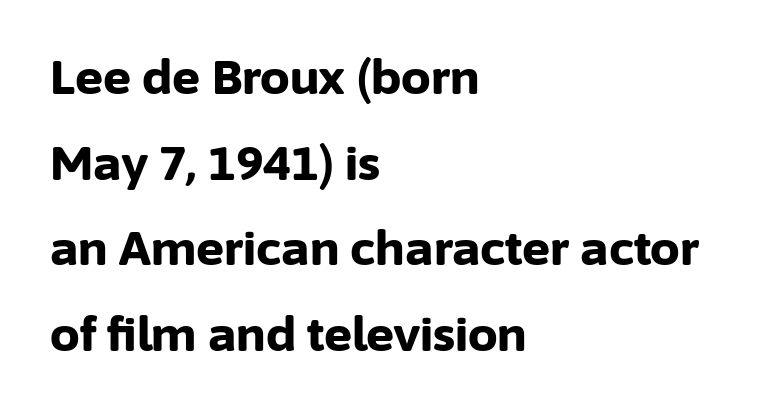
The image shows 47 px bold sans-serif type, upright; set left-aligned, line spacing 1.82x, normal letter spacing, not underlined; low stroke contrast and a medium x-height.
